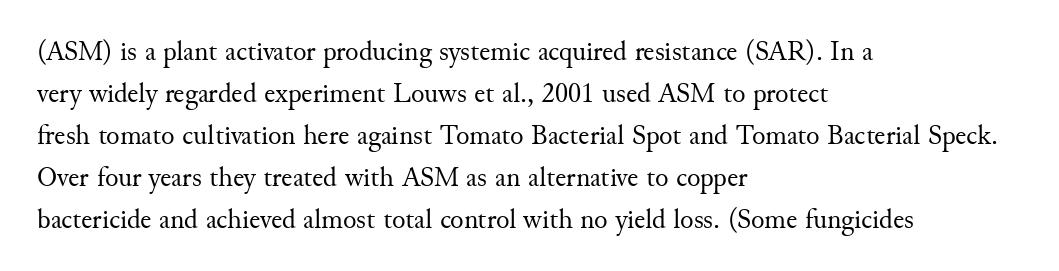
The letters stand straight up with perfectly vertical stems. Note: serifs present on the glyphs. The setting favours the left margin, as ordinary paragraphs usually do. The rendering keeps characters at their native spacing. Ink coverage per letter is moderate at most. These lines sit exactly where default settings would place them.
